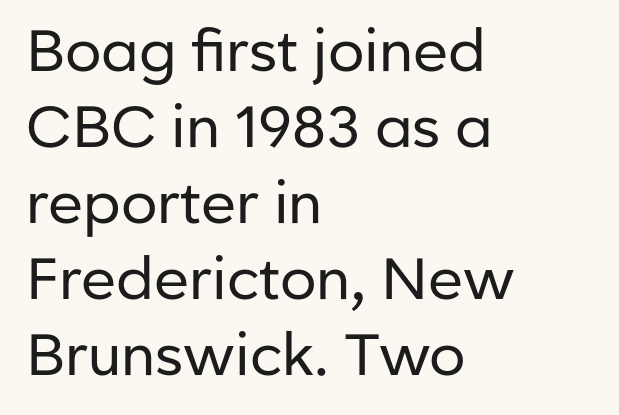
The image shows 58 px regular-weight sans-serif type, upright; set left-aligned, normal line spacing (1.31x), normal letter spacing, not underlined; low stroke contrast and a medium x-height.
